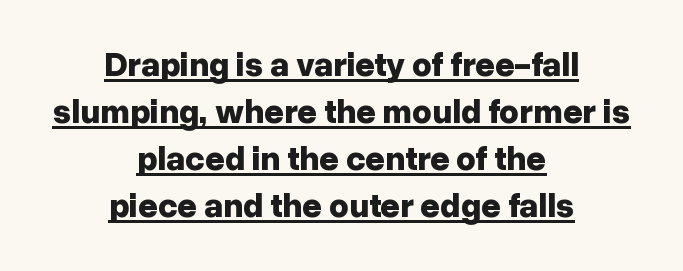
Q: Is the text bold? A: Yes.
Q: Is the text italic (slanted)? A: No, it is upright.
Q: Is the typeface a serif or a sans-serif typeface? A: Sans-serif.
Q: Is the text underlined? A: Yes.
Q: How is the paragraph aligned? A: Centered.
Q: Is the spacing between letters normal or unusually wide? A: Normal.
Q: Is the spacing between lines tight, normal or loose? A: Normal.
Q: Width (condensed, normal, or wide)? A: Normal.
Q: Stroke contrast? A: Low.
Q: x-height? A: Medium.
Q: Monospaced? A: No.
